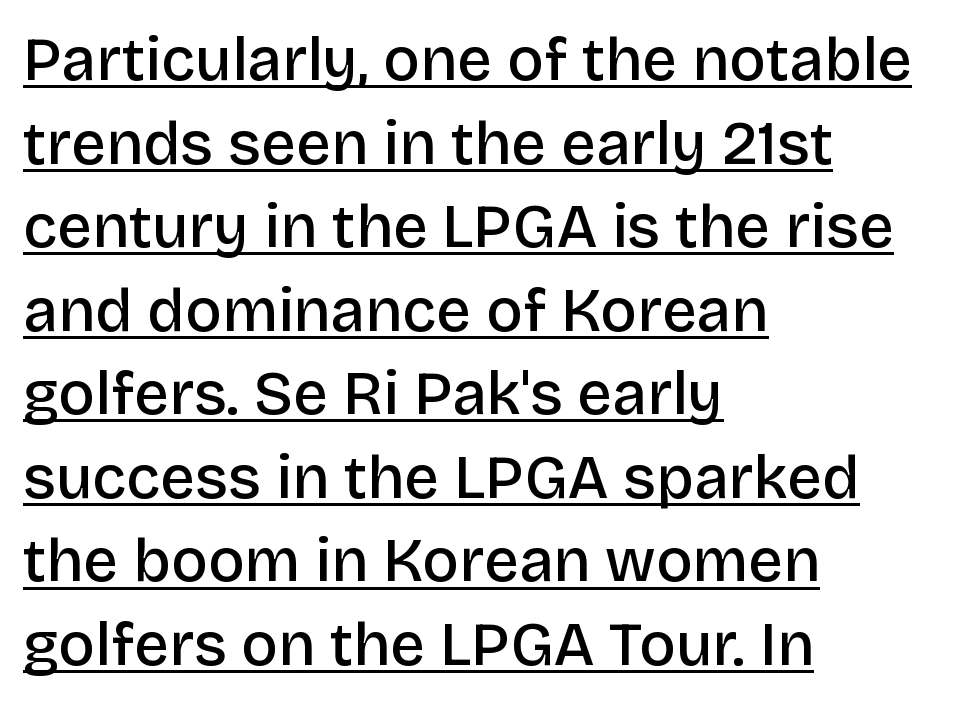
Examine the stroke ends and you'll find no serifs. The line-height multiplier appears to be the usual default. Line starts are locked; line ends wander. The specimen reads as upright at a glance. Each line of the rendering has a horizontal stroke beneath the glyphs.
